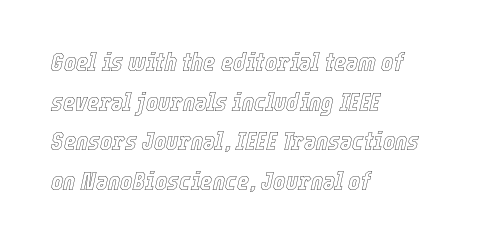
Q: Is the text italic (slanted)? A: Yes, it leans right by about 12 degrees.
Q: Is the text underlined? A: No.
Q: How is the paragraph aligned? A: Left-aligned.
Q: Is the spacing between letters normal or unusually wide? A: Normal.
Q: Is the spacing between lines tight, normal or loose? A: Normal.
